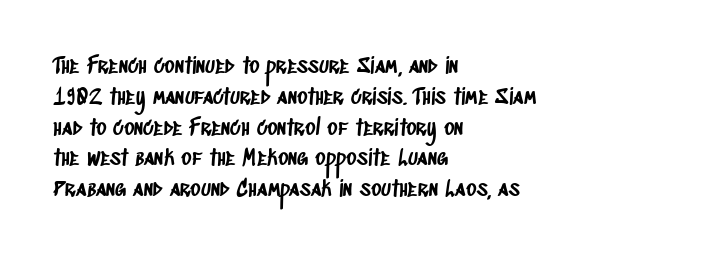
{"underline": "no", "align": "left", "line_spacing": "normal", "line_spacing_ratio": 1.4, "letter_spacing": "normal", "letter_spacing_em": 0.0, "glyph_px": 22}
